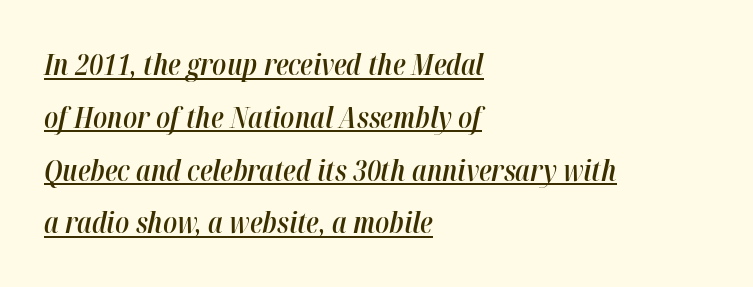
The image shows 29 px semibold, condensed type, italic (leaning right); set left-aligned, line spacing 1.82x, normal letter spacing, underlined; high stroke contrast and a medium x-height.
